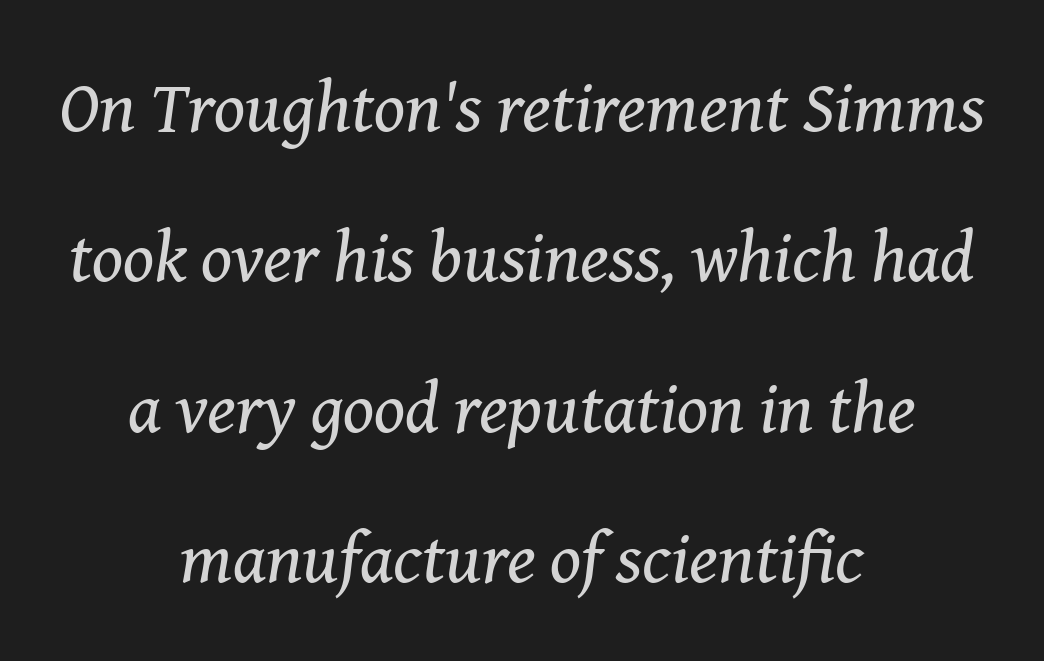
{"serif": "yes", "italic": "yes", "lean": "right", "slant_degrees": 8, "bold": "no", "weight": "regular", "width": "normal", "stroke_contrast": "medium", "x_height": "medium", "monospaced": "no", "underline": "no", "align": "center", "line_spacing": "loose", "line_spacing_ratio": 2.09, "letter_spacing": "normal", "letter_spacing_em": 0.0, "glyph_px": 72}
